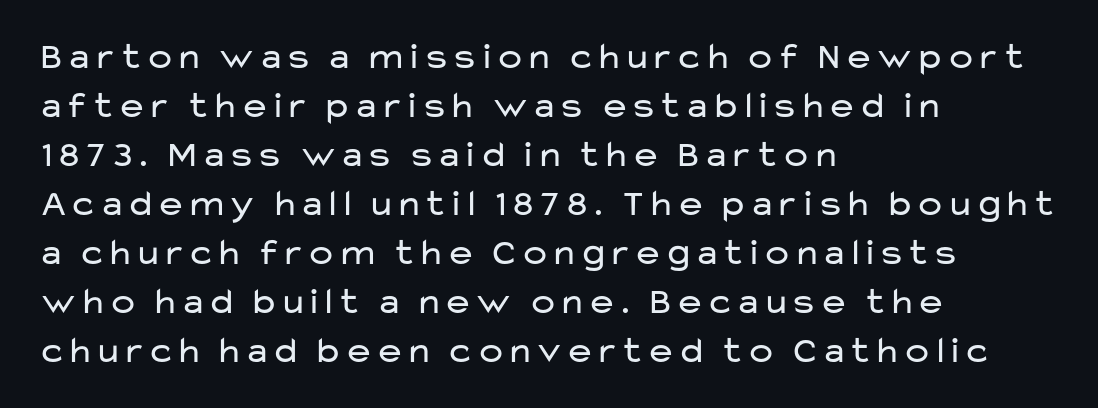
{"serif": "no", "italic": "no", "bold": "no", "weight": "regular", "width": "wide", "stroke_contrast": "low", "x_height": "medium", "monospaced": "no", "underline": "no", "align": "left", "line_spacing": "normal", "line_spacing_ratio": 1.29, "letter_spacing": "normal", "letter_spacing_em": 0.0, "glyph_px": 38}
